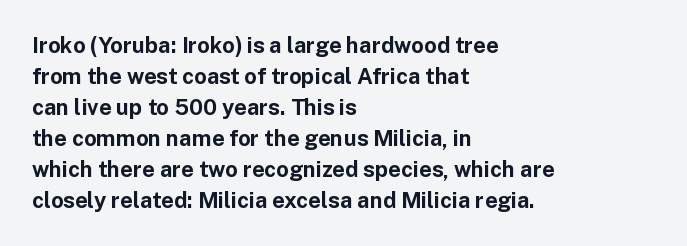
{"italic": "no", "bold": "yes", "underline": "no", "align": "left", "line_spacing": "normal", "line_spacing_ratio": 1.41, "letter_spacing": "normal", "letter_spacing_em": 0.0, "glyph_px": 22}
